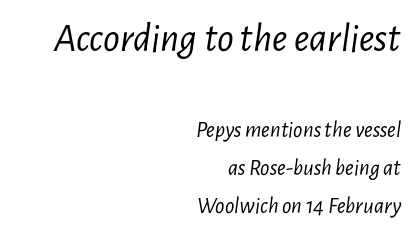
The image shows 41 px light, condensed type, italic (leaning right); set right-aligned, normal line spacing (1.65x), normal letter spacing, not underlined; the first (top) block is 1.78x larger; low stroke contrast and a medium x-height.
